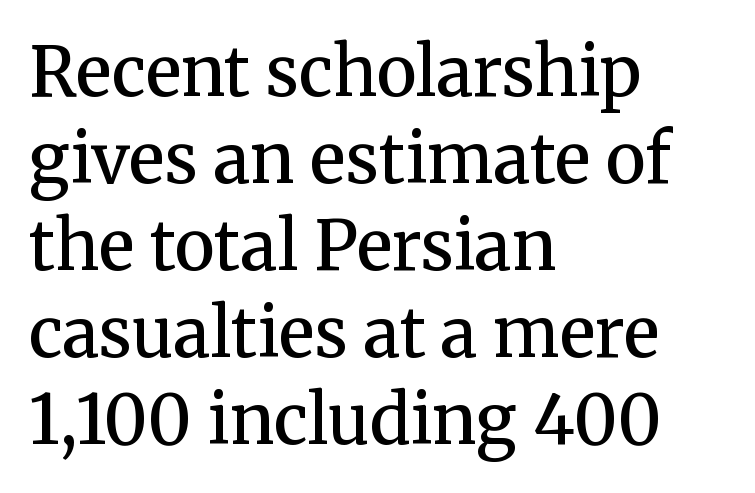
Q: Is the text bold? A: Semi-bold.
Q: Is the text italic (slanted)? A: No, it is upright.
Q: Is the typeface a serif or a sans-serif typeface? A: Serif.
Q: Is the text underlined? A: No.
Q: How is the paragraph aligned? A: Left-aligned.
Q: Is the spacing between letters normal or unusually wide? A: Normal.
Q: Is the spacing between lines tight, normal or loose? A: Normal.
Q: Width (condensed, normal, or wide)? A: Normal.
Q: Stroke contrast? A: Medium.
Q: x-height? A: Medium.
Q: Monospaced? A: No.
